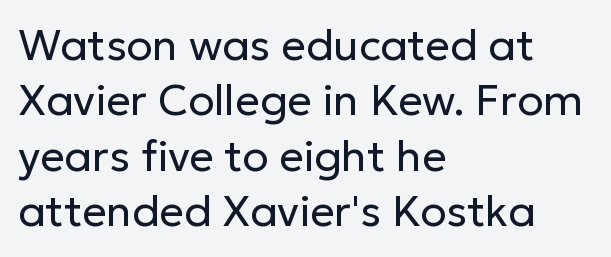
The image shows 43 px regular-weight sans-serif type, upright; set left-aligned, normal line spacing (1.29x), normal letter spacing, not underlined; low stroke contrast and a medium x-height.
